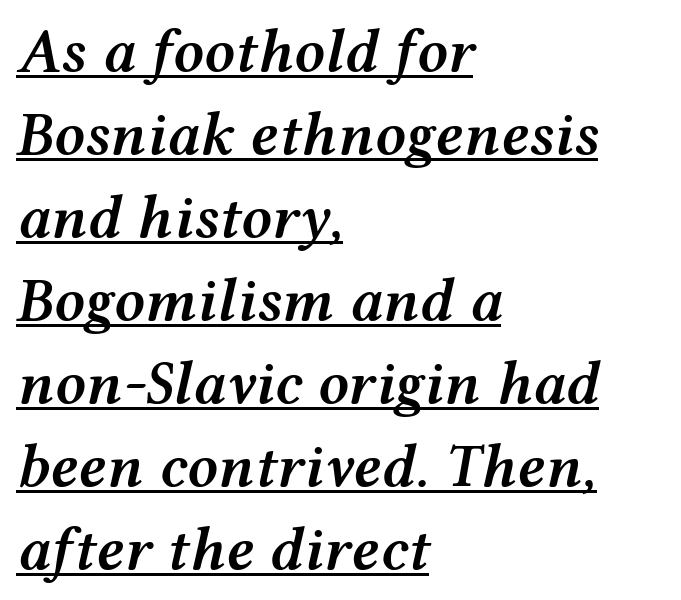
Q: Is the text bold? A: Semi-bold.
Q: Is the text italic (slanted)? A: Yes, it leans right by about 12 degrees.
Q: Is the text underlined? A: Yes.
Q: How is the paragraph aligned? A: Left-aligned.
Q: Is the spacing between letters normal or unusually wide? A: Normal.
Q: Is the spacing between lines tight, normal or loose? A: Normal.
Q: Width (condensed, normal, or wide)? A: Wide.
Q: Stroke contrast? A: Medium.
Q: x-height? A: Medium.
Q: Monospaced? A: No.
